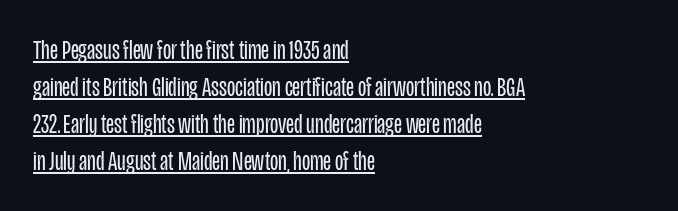
The image shows 27 px text type, upright; set left-aligned, normal line spacing (1.37x), normal letter spacing, underlined.
